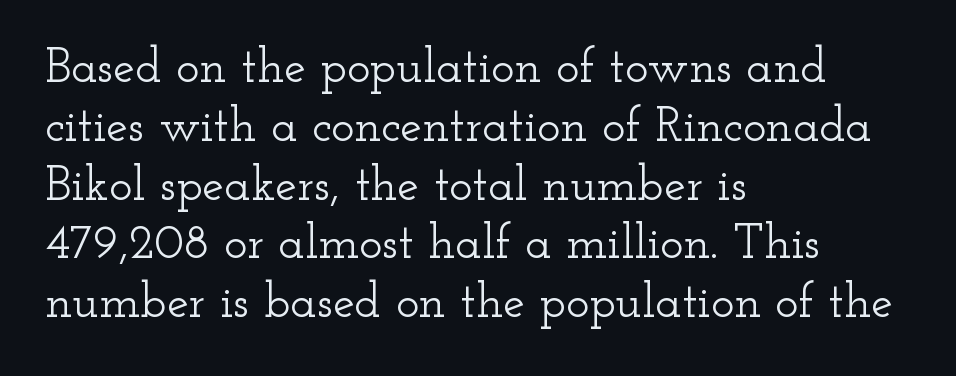
Q: Is the text italic (slanted)? A: No, it is upright.
Q: Is the typeface a serif or a sans-serif typeface? A: Serif.
Q: Is the text underlined? A: No.
Q: How is the paragraph aligned? A: Left-aligned.
Q: Is the spacing between letters normal or unusually wide? A: Normal.
Q: Width (condensed, normal, or wide)? A: Wide.
Q: Stroke contrast? A: Low.
Q: x-height? A: Small.
Q: Monospaced? A: No.
